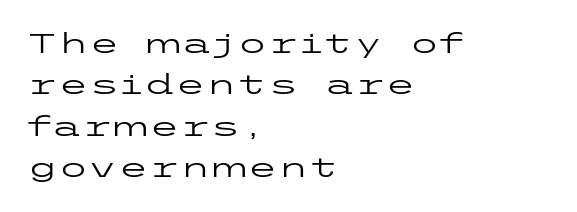
{"serif": "no", "italic": "no", "bold": "no", "weight": "regular", "width": "wide", "stroke_contrast": "low", "x_height": "medium", "underline": "no", "align": "left", "line_spacing": "normal", "line_spacing_ratio": 1.48, "letter_spacing": "normal", "letter_spacing_em": 0.0, "glyph_px": 28}
